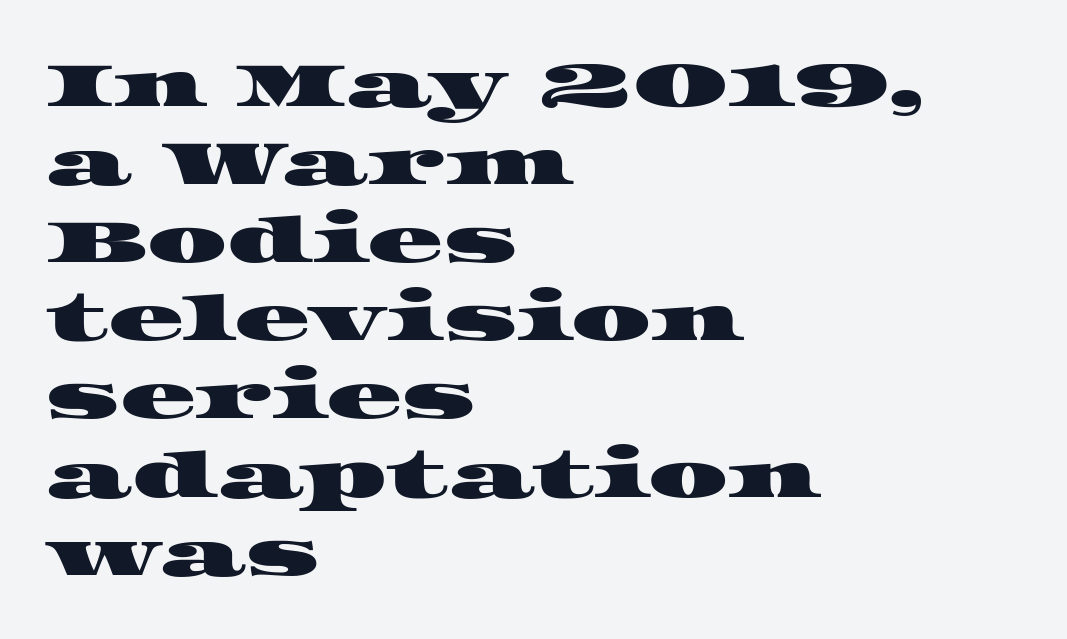
The paragraph shown leans on its left margin. These lines keep a tight, regular rhythm from letter to letter. I'd call this a serif setting — the letters wear small feet. Is this a fixed-width face? No — the glyphs have proportional, varying widths.
